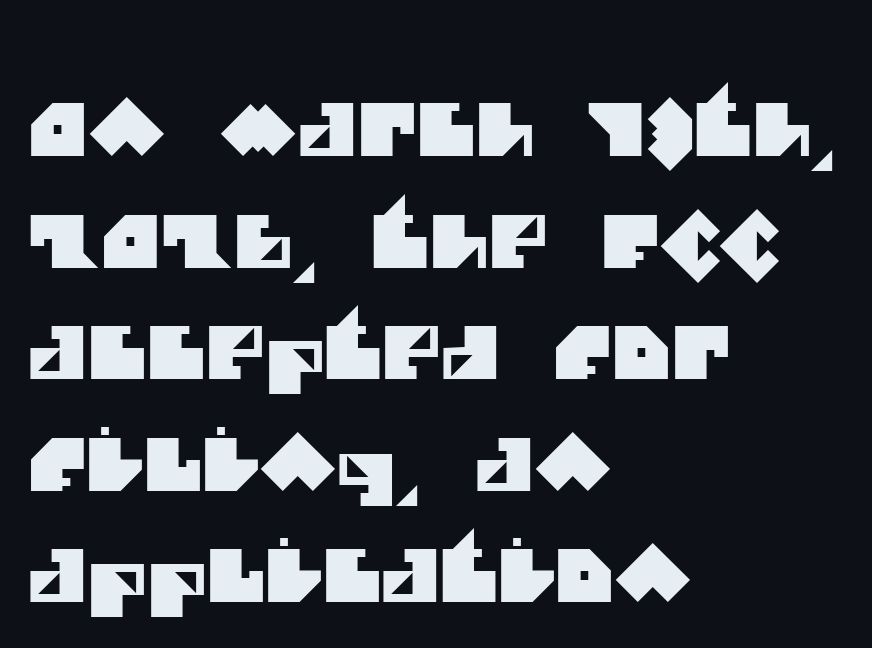
Between one letter and the next there's only the usual sliver of space. Descenders hang freely into open space. Whoever set this chose a conventional vertical rhythm. The glyphs in this specimen are sans serif.
